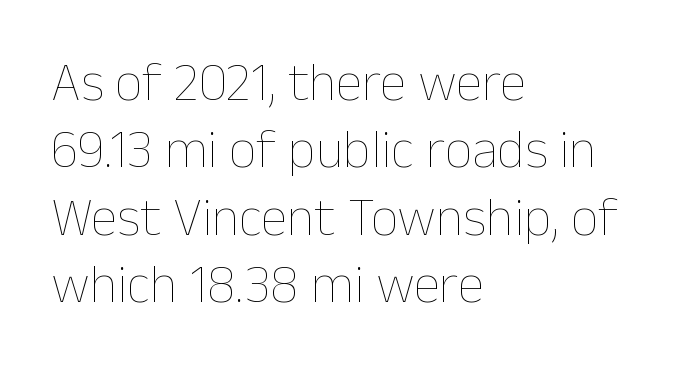
The image shows 54 px thin type, upright; set left-aligned, normal line spacing (1.25x), normal letter spacing, not underlined; low stroke contrast and a medium x-height.
